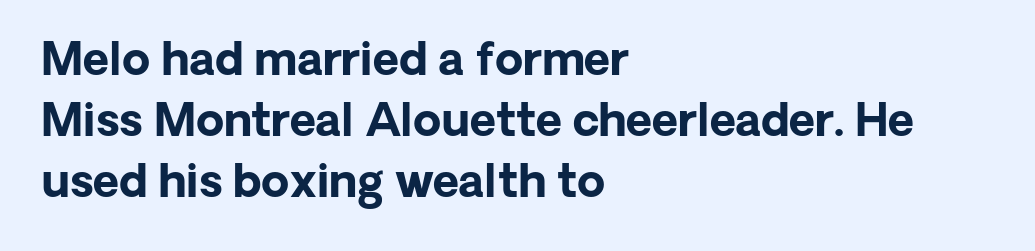
{"serif": "no", "italic": "no", "bold": "yes", "weight": "bold", "width": "normal", "stroke_contrast": "low", "x_height": "medium", "monospaced": "no", "underline": "no", "align": "left", "line_spacing": "normal", "line_spacing_ratio": 1.36, "letter_spacing": "normal", "letter_spacing_em": 0.0, "glyph_px": 45}
